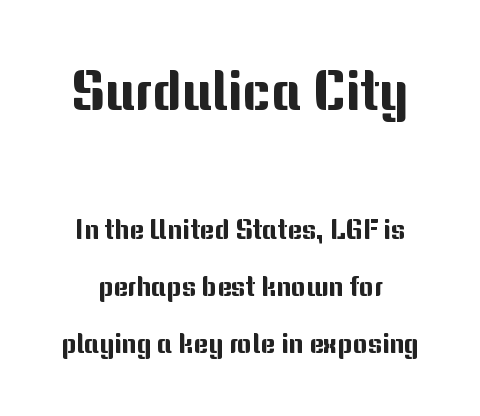
{"serif": "no", "italic": "no", "width": "normal", "stroke_contrast": "medium", "x_height": "medium", "monospaced": "no", "underline": "no", "line_spacing": "loose", "line_spacing_ratio": 2.04, "letter_spacing": "normal", "letter_spacing_em": 0.0, "larger_block": "first", "size_ratio": 1.96, "glyph_px": 55}
